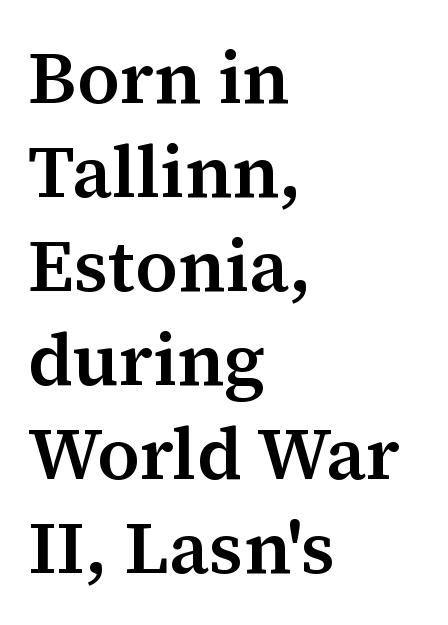
The image shows 74 px semibold serif type, upright; set left-aligned, normal line spacing (1.27x), normal letter spacing, not underlined; medium stroke contrast and a medium x-height.
